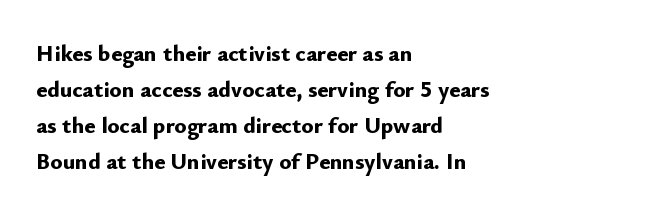
{"italic": "no", "bold": "yes", "underline": "no", "align": "left", "line_spacing": "normal", "line_spacing_ratio": 1.57, "letter_spacing": "normal", "letter_spacing_em": 0.0, "glyph_px": 23}
